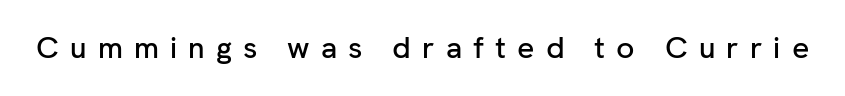
{"serif": "no", "italic": "no", "width": "normal", "stroke_contrast": "low", "x_height": "medium", "monospaced": "no", "underline": "no", "letter_spacing": "wide", "letter_spacing_em": 0.37, "glyph_px": 30}
